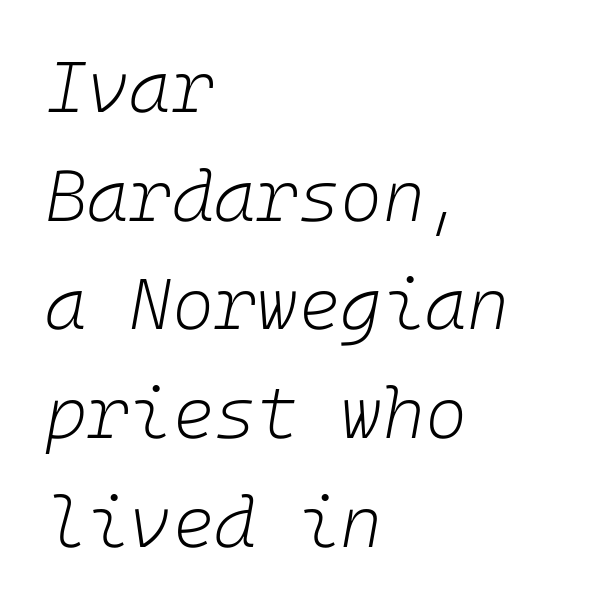
Q: Is the text bold? A: No.
Q: Is the text italic (slanted)? A: Yes, it leans right by about 10 degrees.
Q: Is the text underlined? A: No.
Q: How is the paragraph aligned? A: Left-aligned.
Q: Is the spacing between letters normal or unusually wide? A: Normal.
Q: Is the spacing between lines tight, normal or loose? A: Normal.
Q: Width (condensed, normal, or wide)? A: Normal.
Q: Stroke contrast? A: Low.
Q: x-height? A: Medium.
